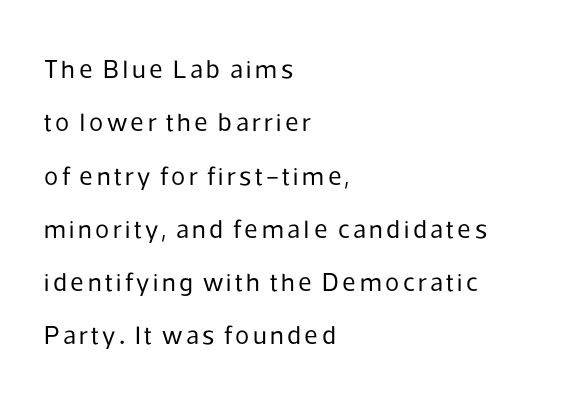
Check the space under the baseline: it is left empty. Do the letters lean? They stand straight. Weight class: somewhere from thin through regular. The passage shown stacks its lines with a broad gap.
